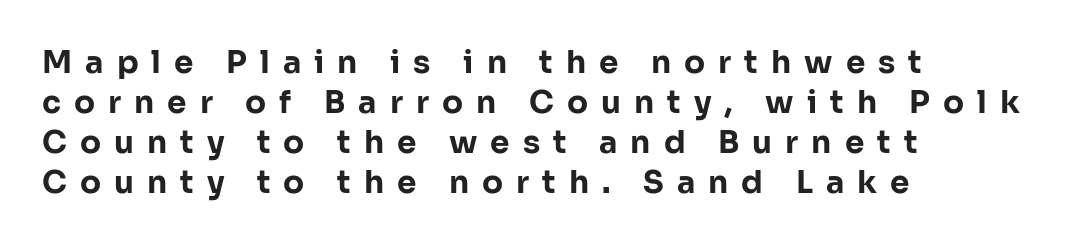
Is there any slant? The stems are plumb. The specimen omits any rule beneath the text block's lines. Is this a fixed-width face? No — the glyphs have proportional, varying widths. The space between consecutive lines is moderate.
